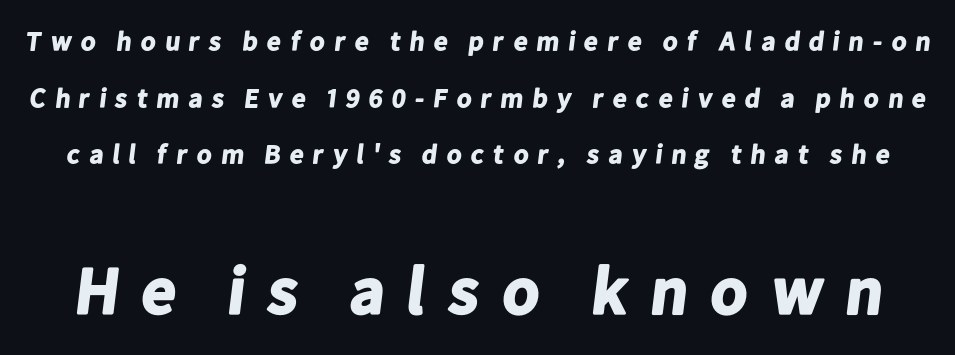
The image shows 67 px bold sans-serif type; set loose line spacing (2.1x), unusually wide letter spacing (+0.27 em), not underlined; the second (bottom) block is 2.48x larger; low stroke contrast and a medium x-height.
